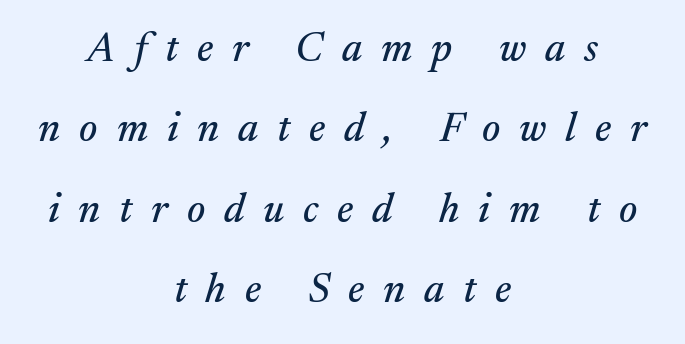
{"serif": "yes", "italic": "yes", "lean": "right", "slant_degrees": 17, "width": "normal", "stroke_contrast": "medium", "x_height": "medium", "monospaced": "no", "underline": "no", "align": "center", "line_spacing": "loose", "line_spacing_ratio": 1.96, "letter_spacing": "wide", "letter_spacing_em": 0.46, "glyph_px": 41}
